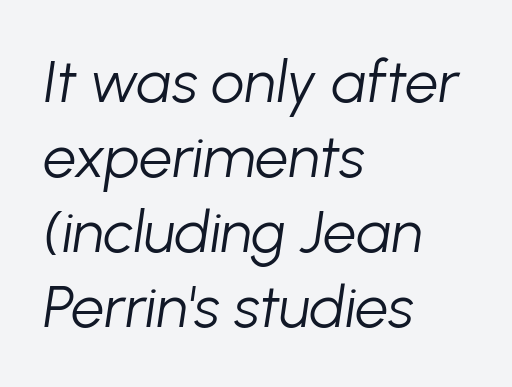
{"italic": "yes", "lean": "right", "slant_degrees": 8, "bold": "no", "weight": "light", "width": "normal", "stroke_contrast": "low", "x_height": "medium", "monospaced": "no", "underline": "no", "align": "left", "line_spacing": "normal", "line_spacing_ratio": 1.27, "letter_spacing": "normal", "letter_spacing_em": 0.0, "glyph_px": 59}
